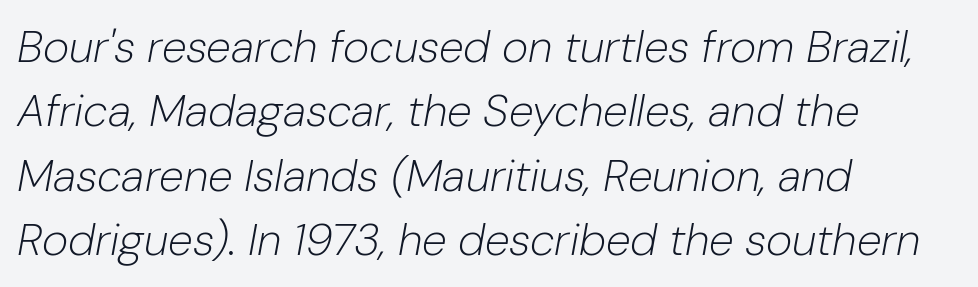
The image shows 45 px light type, italic (leaning right); set left-aligned, normal line spacing (1.43x), normal letter spacing, not underlined; low stroke contrast and a medium x-height.
